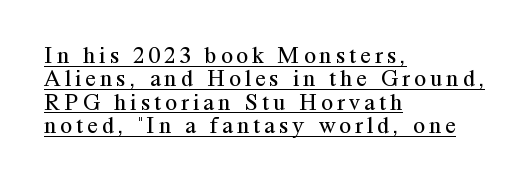
{"italic": "no", "bold": "no", "underline": "yes", "align": "left", "line_spacing": "tight", "line_spacing_ratio": 0.97, "glyph_px": 24}
